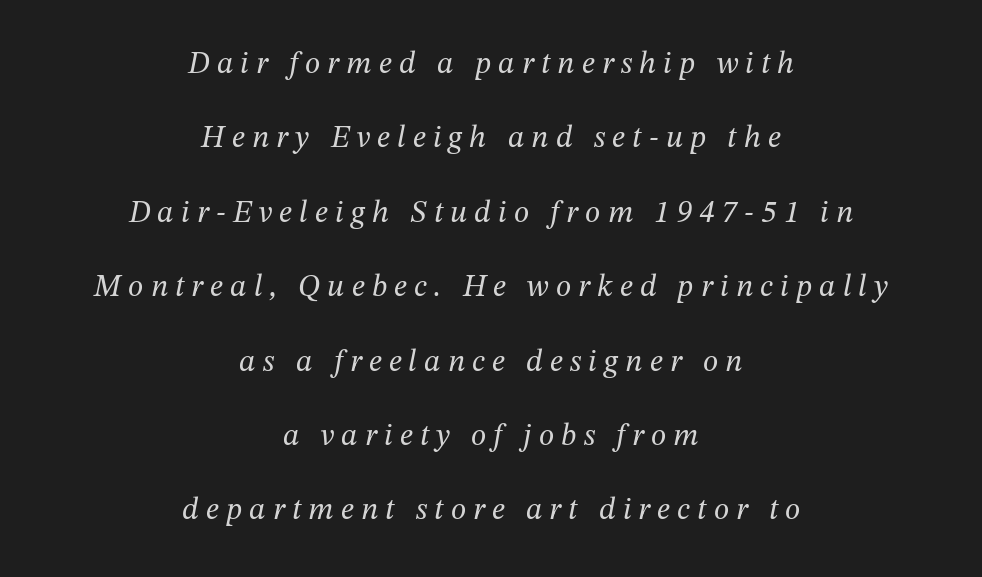
The passage shown is typed in a proportional face where columns would drift. Vertically, the passage feels expansive, rows floating well apart. Compared with typical body copy, the letter spacing here is much looser. Counters stay open thanks to moderate or lighter strokes.
